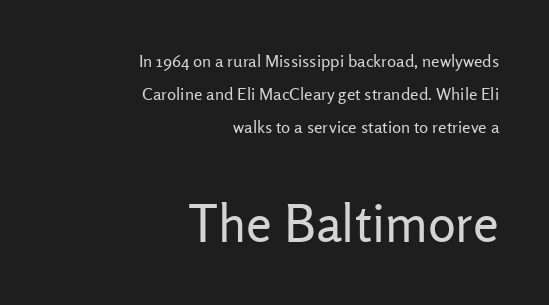
{"serif": "no", "italic": "no", "bold": "no", "weight": "regular", "width": "normal", "stroke_contrast": "low", "x_height": "medium", "monospaced": "no", "underline": "no", "align": "right", "line_spacing": "loose", "line_spacing_ratio": 1.94, "letter_spacing": "normal", "letter_spacing_em": 0.0, "larger_block": "second", "size_ratio": 3.06, "glyph_px": 52}
